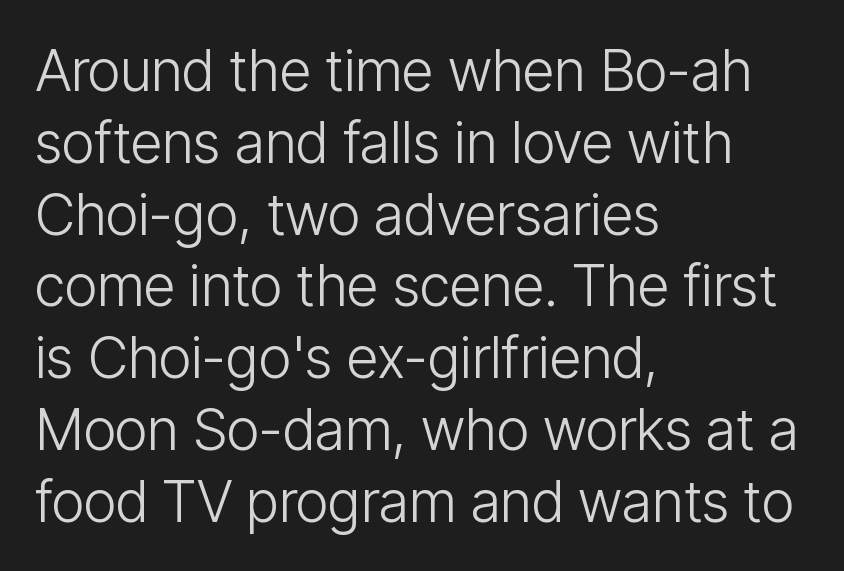
The image shows 57 px light, condensed sans-serif type, upright; set left-aligned, normal line spacing (1.26x), normal letter spacing, not underlined; low stroke contrast and a medium x-height.
